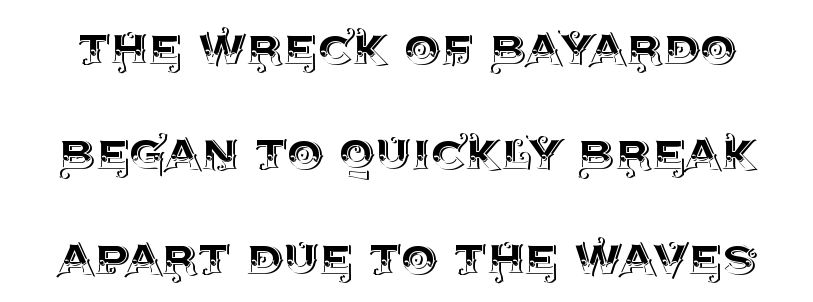
The rendering uses natural spacing where letterforms have individual widths. The gaps between neighbouring characters are ordinary and unremarkable. The string is rendered with underlining switched off. Every character sits straight up, as roman type does.
